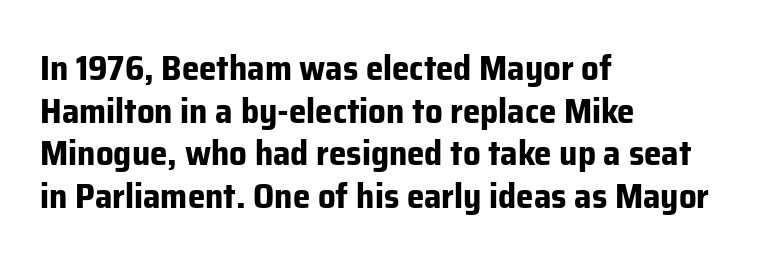
Q: Is the text bold? A: Yes.
Q: Is the text italic (slanted)? A: No, it is upright.
Q: Is the typeface a serif or a sans-serif typeface? A: Sans-serif.
Q: Is the text underlined? A: No.
Q: How is the paragraph aligned? A: Left-aligned.
Q: Is the spacing between letters normal or unusually wide? A: Normal.
Q: Width (condensed, normal, or wide)? A: Normal.
Q: Stroke contrast? A: Low.
Q: x-height? A: Medium.
Q: Monospaced? A: No.
